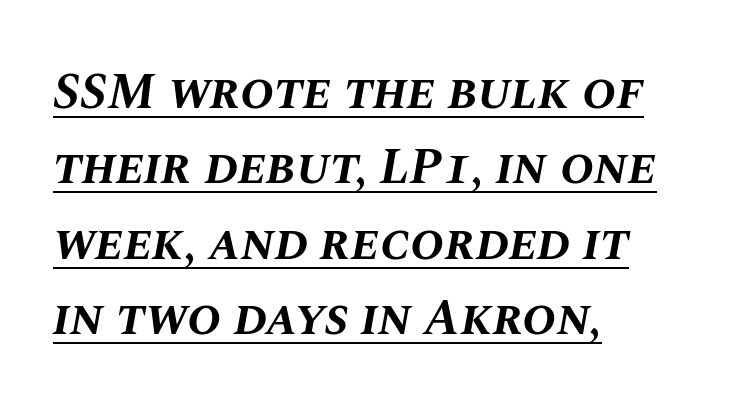
The image shows 51 px bold type, italic (leaning right); set left-aligned, normal line spacing (1.48x), normal letter spacing, underlined; medium stroke contrast and a large x-height.
